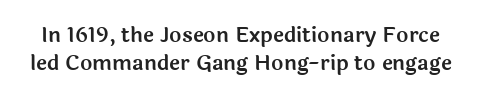
Unlike italic type, these characters show no tilt at all. Each word holds together tightly as a unit, with standard inter-letter gaps. The passage shown stacks its lines at a standard gap. Lines of text with bare space underneath.
